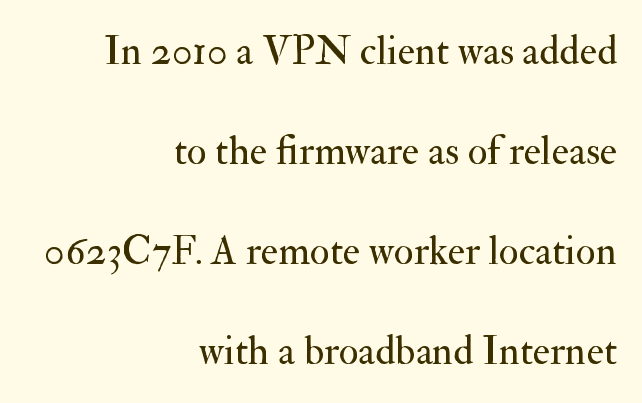
This sample has the flowing, uneven cadence of proportional lettering. These lines are set flush right with a ragged left edge. Letter spacing: default. A typesetter would label this face a serif. These glyphs show unthickened strokes, regular width or finer.
